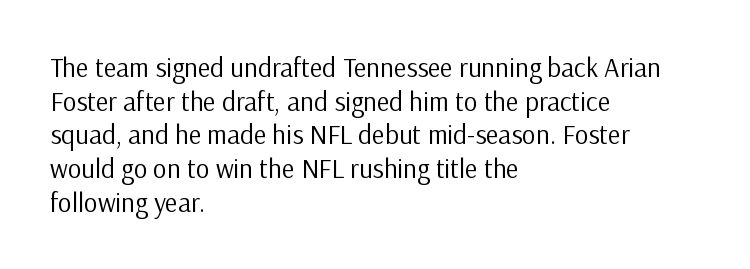
The image shows 27 px text type, upright; set left-aligned, normal line spacing (1.25x), normal letter spacing, not underlined.
